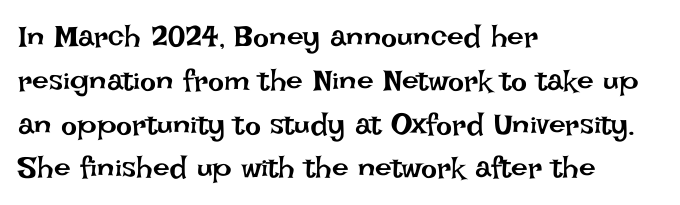
{"italic": "no", "bold": "no", "weight": "regular", "width": "normal", "stroke_contrast": "low", "x_height": "large", "monospaced": "no", "underline": "no", "align": "left", "line_spacing": "normal", "line_spacing_ratio": 1.46, "letter_spacing": "normal", "letter_spacing_em": 0.0, "glyph_px": 30}
